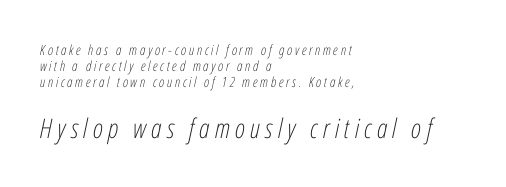
The image shows 27 px text type, italic (leaning right); set left-aligned, tight line spacing (1.13x), not underlined; the second (bottom) block is 1.93x larger.
